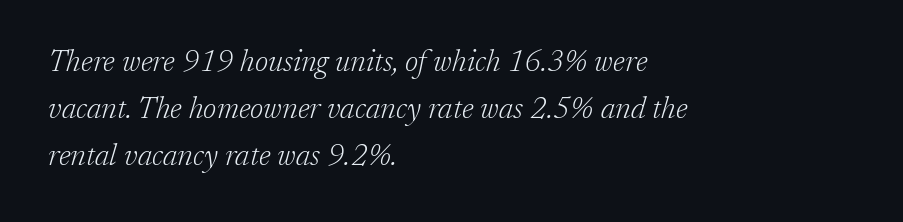
Q: Is the text bold? A: No.
Q: Is the text italic (slanted)? A: Yes, it leans right by about 17 degrees.
Q: Is the typeface a serif or a sans-serif typeface? A: Serif.
Q: Is the text underlined? A: No.
Q: How is the paragraph aligned? A: Left-aligned.
Q: Is the spacing between letters normal or unusually wide? A: Normal.
Q: Is the spacing between lines tight, normal or loose? A: Normal.
Q: Width (condensed, normal, or wide)? A: Normal.
Q: Stroke contrast? A: Low.
Q: x-height? A: Medium.
Q: Monospaced? A: No.
